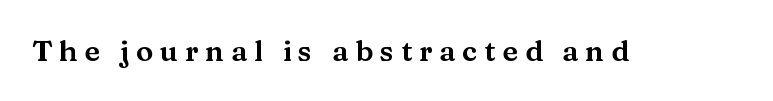
Q: Is the text italic (slanted)? A: No, it is upright.
Q: Is the typeface a serif or a sans-serif typeface? A: Serif.
Q: Is the text underlined? A: No.
Q: Is the spacing between letters normal or unusually wide? A: Unusually wide.
Q: Width (condensed, normal, or wide)? A: Wide.
Q: Stroke contrast? A: Medium.
Q: x-height? A: Medium.
Q: Monospaced? A: No.
